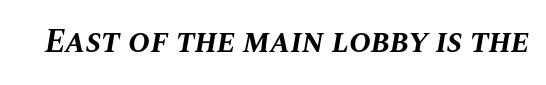
Q: Is the text bold? A: Yes.
Q: Is the text italic (slanted)? A: Yes, it leans right by about 10 degrees.
Q: Is the text underlined? A: No.
Q: Is the spacing between letters normal or unusually wide? A: Normal.
Q: Width (condensed, normal, or wide)? A: Normal.
Q: Stroke contrast? A: Medium.
Q: x-height? A: Large.
Q: Monospaced? A: No.
